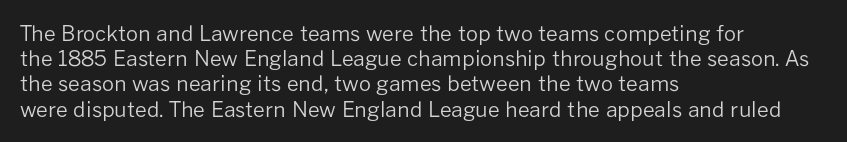
The image shows 21 px text type, upright; set left-aligned, line spacing 1.2x, normal letter spacing, not underlined.
